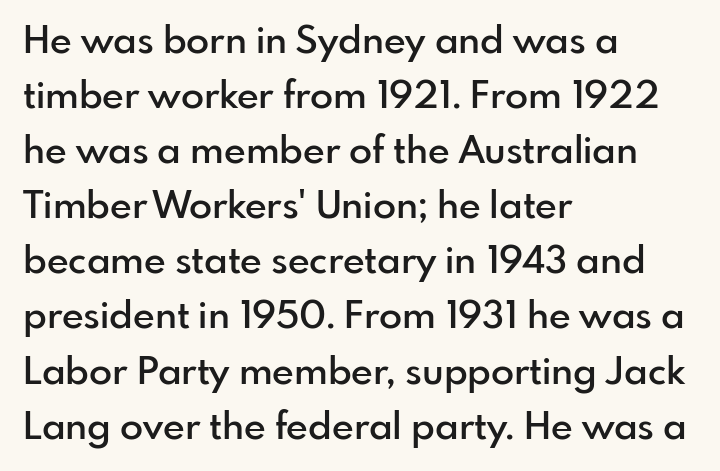
{"serif": "no", "italic": "no", "bold": "semi", "weight": "semibold", "width": "normal", "stroke_contrast": "low", "x_height": "small", "monospaced": "no", "underline": "no", "align": "left", "line_spacing": "normal", "line_spacing_ratio": 1.45, "letter_spacing": "normal", "letter_spacing_em": 0.0, "glyph_px": 38}
